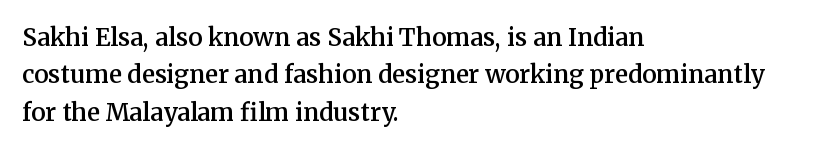
Q: Is the text bold? A: Semi-bold.
Q: Is the text italic (slanted)? A: No, it is upright.
Q: Is the text underlined? A: No.
Q: How is the paragraph aligned? A: Left-aligned.
Q: Is the spacing between letters normal or unusually wide? A: Normal.
Q: Is the spacing between lines tight, normal or loose? A: Normal.
